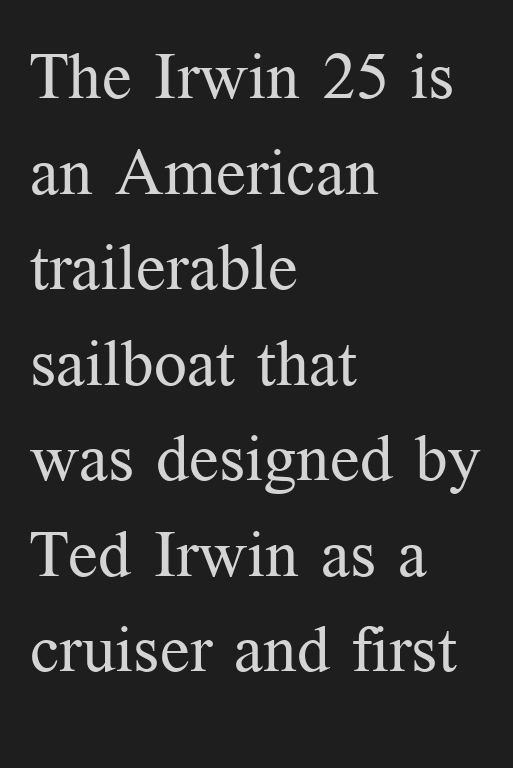
The image shows 65 px regular-weight serif type, upright; set left-aligned, normal line spacing (1.47x), normal letter spacing, not underlined; medium stroke contrast and a medium x-height.
